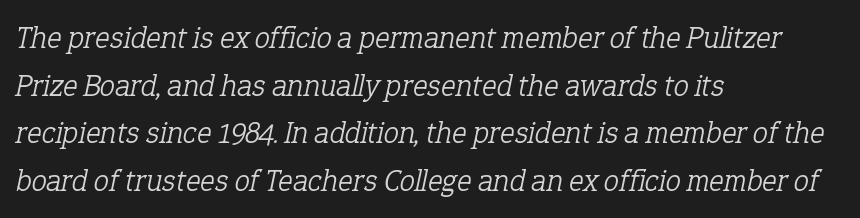
Q: Is the text bold? A: No.
Q: Is the text italic (slanted)? A: Yes, it leans right by about 12 degrees.
Q: Is the typeface a serif or a sans-serif typeface? A: Serif.
Q: Is the text underlined? A: No.
Q: How is the paragraph aligned? A: Left-aligned.
Q: Is the spacing between letters normal or unusually wide? A: Normal.
Q: Is the spacing between lines tight, normal or loose? A: Normal.
Q: Width (condensed, normal, or wide)? A: Normal.
Q: Stroke contrast? A: Low.
Q: x-height? A: Medium.
Q: Monospaced? A: No.
